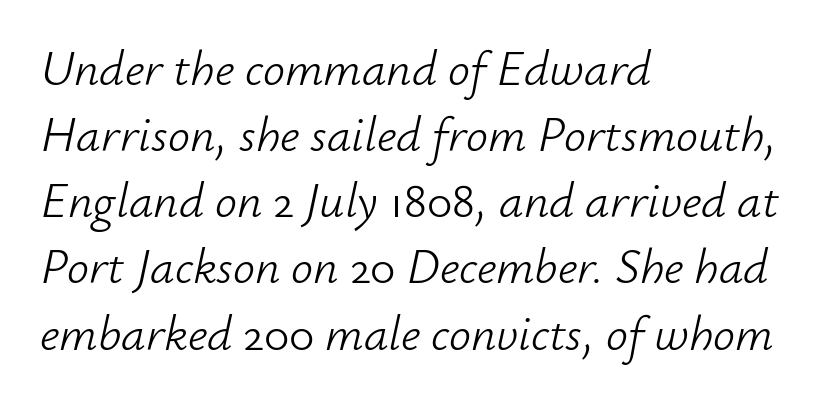
When letters slant like this, we call the style italic. Words appear dense and cohesive because spacing is normal. These lines are rendered in a variable-pitch font. No letter is thick-stroked: the sample isn't bold. The baseline area is clear. Every row of glyphs begins at an identical x-position on the left.
